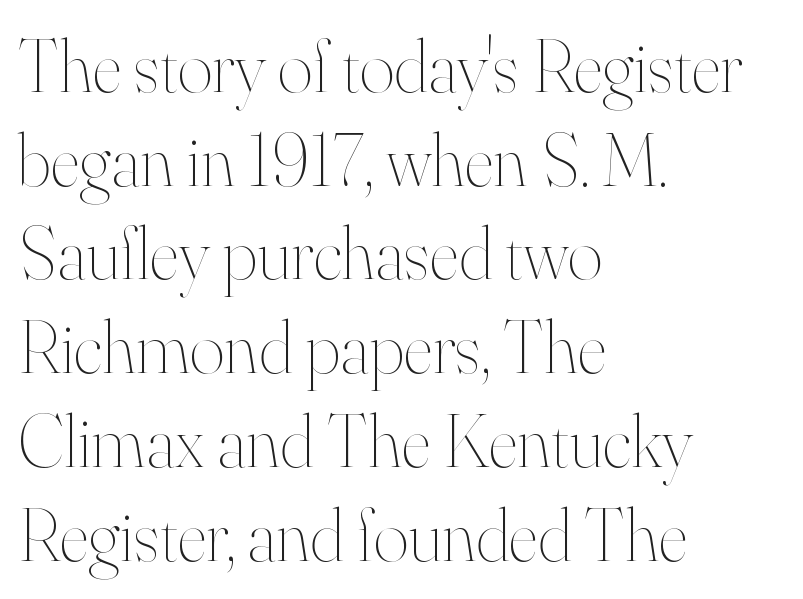
The image shows 75 px thin type, upright; set left-aligned, normal line spacing (1.25x), normal letter spacing, not underlined; high stroke contrast and a small x-height.
